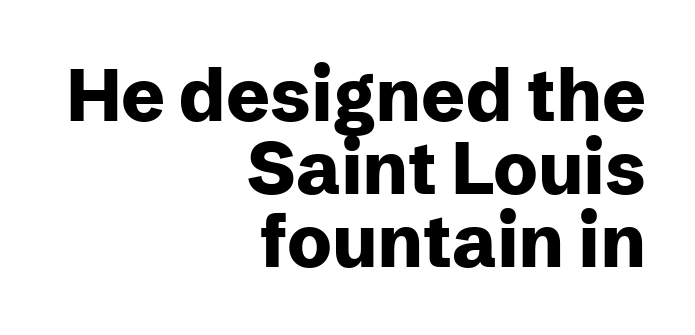
{"serif": "no", "italic": "no", "bold": "yes", "weight": "heavy", "width": "normal", "stroke_contrast": "low", "x_height": "medium", "monospaced": "no", "underline": "no", "align": "right", "line_spacing": "tight", "line_spacing_ratio": 1.0, "letter_spacing": "normal", "letter_spacing_em": 0.0, "glyph_px": 73}
